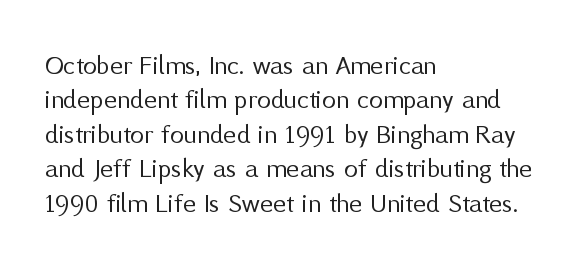
{"serif": "no", "italic": "no", "bold": "no", "weight": "regular", "width": "normal", "stroke_contrast": "medium", "x_height": "medium", "monospaced": "no", "underline": "no", "align": "left", "line_spacing_ratio": 1.23, "letter_spacing": "normal", "letter_spacing_em": 0.0, "glyph_px": 28}
